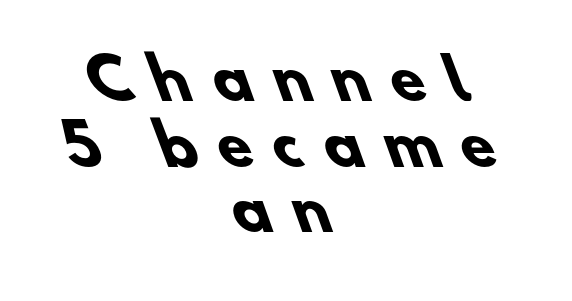
Centered paragraph, ragged on both sides. Lines of text with bare space underneath. The face used here has the dense, thick strokes of a bold. Nope, no serifs anywhere on these letters. The face used here is proportionally spaced, like ordinary book or web type.
